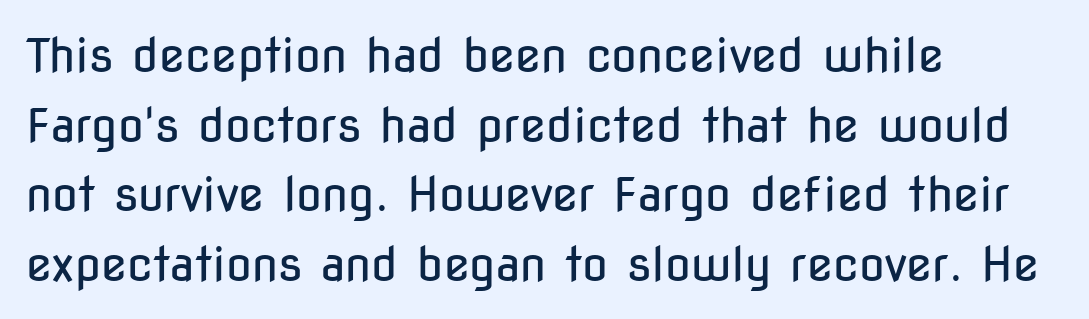
The image shows 47 px regular-weight, condensed sans-serif type, upright; set left-aligned, normal line spacing (1.48x), normal letter spacing, not underlined; low stroke contrast and a medium x-height.
